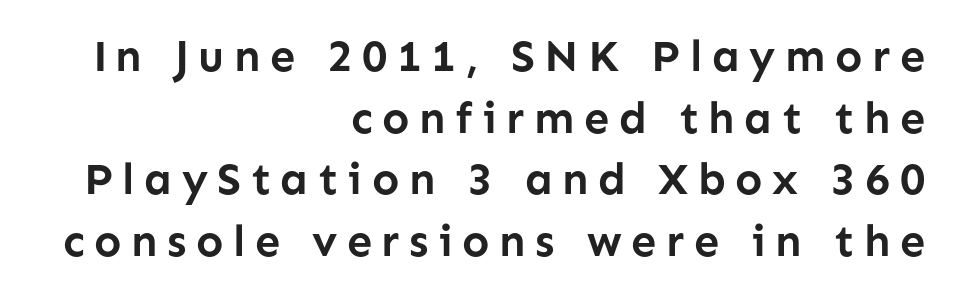
The image shows 45 px semibold sans-serif type, upright; set right-aligned, normal line spacing (1.37x), unusually wide letter spacing (+0.21 em), not underlined; low stroke contrast and a medium x-height.
